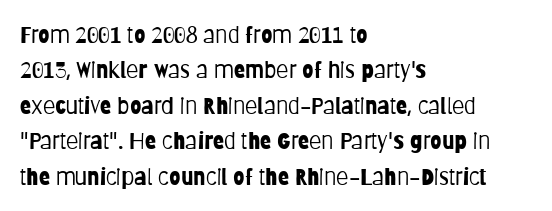
Q: Is the text bold? A: No.
Q: Is the text italic (slanted)? A: No, it is upright.
Q: Is the text underlined? A: No.
Q: How is the paragraph aligned? A: Left-aligned.
Q: Is the spacing between letters normal or unusually wide? A: Normal.
Q: Is the spacing between lines tight, normal or loose? A: Normal.
